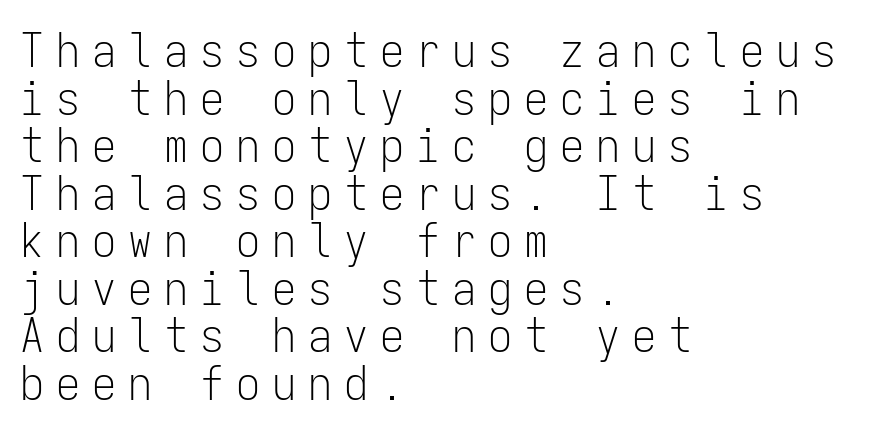
Casual observation: everything's shoved over to the left. A sans-serif font was chosen for this passage. A bare baseline throughout the passage. Tracking here is generous; glyphs stand well apart from one another. Vertical strokes here are truly vertical.
